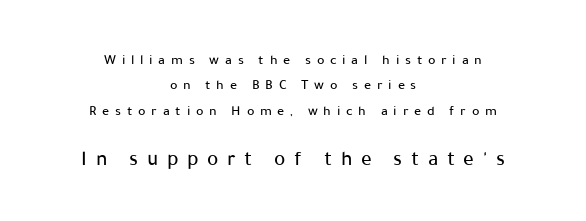
Q: Is the text italic (slanted)? A: No, it is upright.
Q: Is the text underlined? A: No.
Q: How is the paragraph aligned? A: Centered.
Q: Is the spacing between letters normal or unusually wide? A: Unusually wide.
Q: Which block of text is set in a larger size, the first (top) or the second (bottom)? A: The second (bottom) one.
